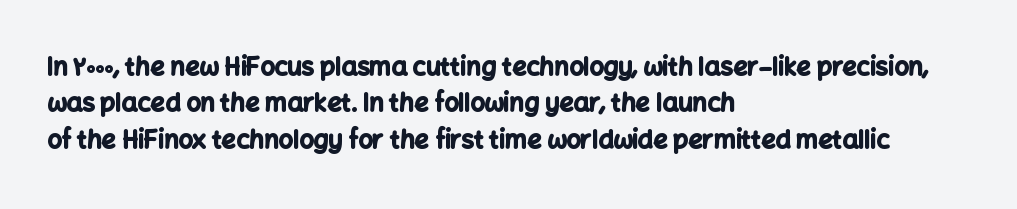
The letters are bold, with thick, heavy strokes. If you measured baseline to baseline, you'd find a middling distance. Posture: straight, roman, zero tilt. No word sits above an underline.
